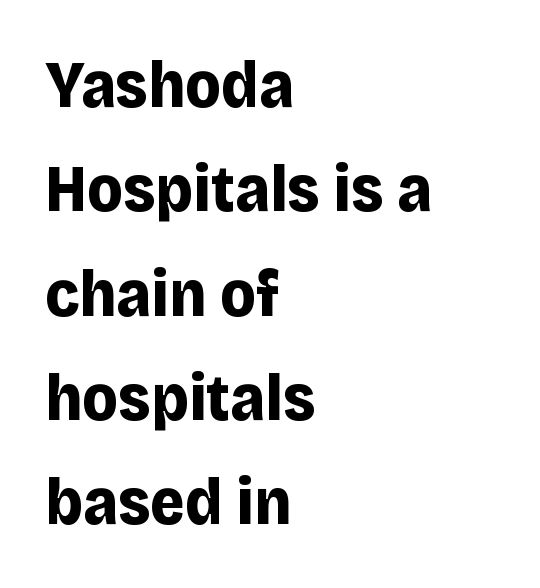
The image shows 66 px bold sans-serif type, upright; set left-aligned, normal line spacing (1.58x), normal letter spacing, not underlined; low stroke contrast and a large x-height.
